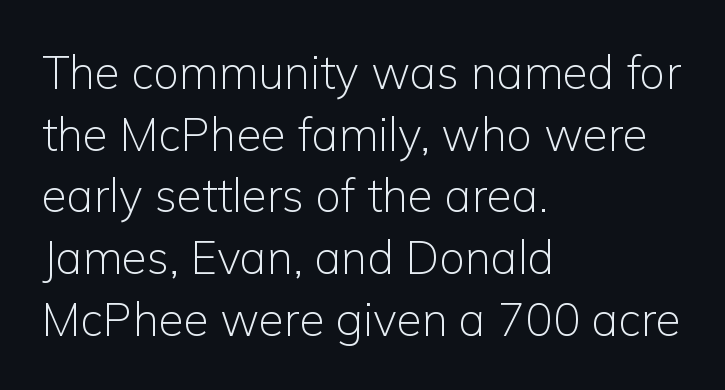
Check under the words: just untouched page. What's the leading like? Ordinary, nothing unusual. Weight class: somewhere from thin through regular. Line starts are locked; line ends wander. The lettering holds an erect, upright posture throughout. The gaps between neighbouring characters are ordinary and unremarkable.
